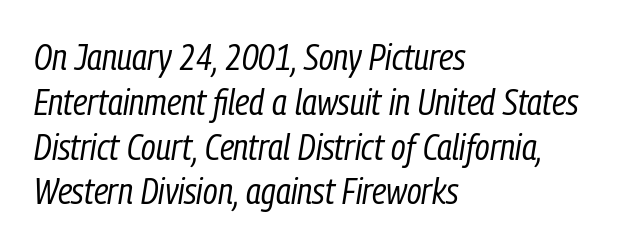
A typesetter would call this proportional, since set widths differ per character. Descenders hang freely into open space. Line beginnings align vertically; line endings do not. Every character sits at an angle, as italics do. Nothing heavy about these letters — not bold at all.
